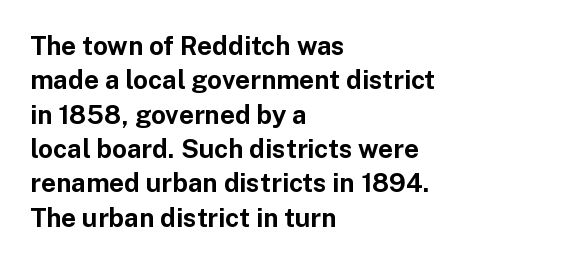
Q: Is the text bold? A: Yes.
Q: Is the text italic (slanted)? A: No, it is upright.
Q: Is the text underlined? A: No.
Q: How is the paragraph aligned? A: Left-aligned.
Q: Is the spacing between letters normal or unusually wide? A: Normal.
Q: Is the spacing between lines tight, normal or loose? A: Normal.
